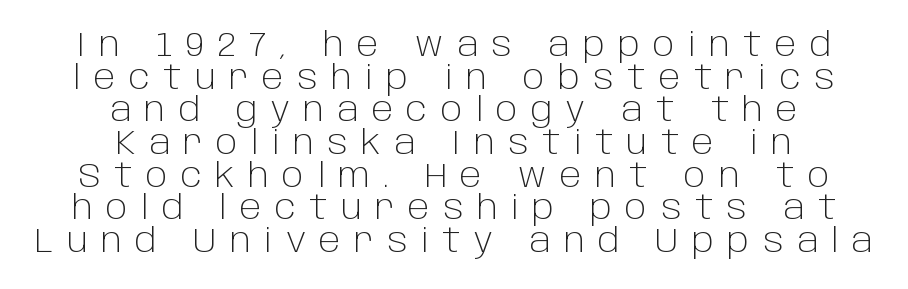
Is there much room between lines? No — they nearly touch. Every row of glyphs is offset so its center matches the block's center. The characters display no serif detailing; their extremities are plain. The horizontal fit of the characters is loose and conspicuously gappy. In terms of posture, this sample is upright. Plain, unruled lines of type.
